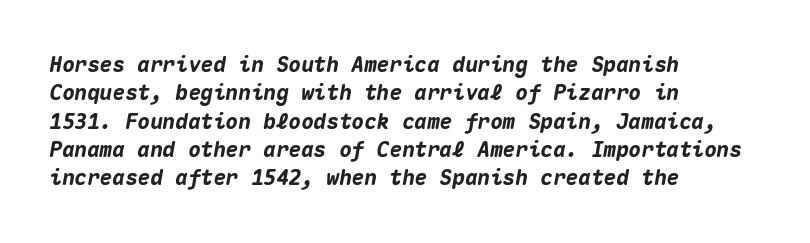
The image shows 21 px bold type, italic (leaning right); set left-aligned, normal line spacing (1.35x), normal letter spacing, not underlined.
